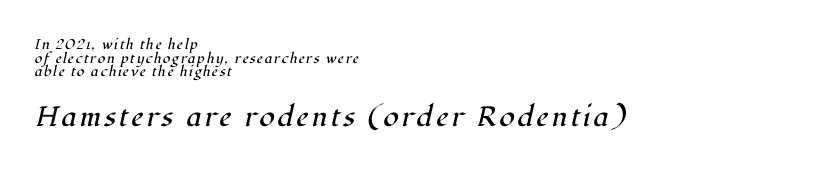
{"serif": "yes", "italic": "yes", "lean": "right", "slant_degrees": 12, "bold": "no", "weight": "regular", "width": "normal", "stroke_contrast": "high", "x_height": "medium", "monospaced": "no", "underline": "no", "align": "left", "line_spacing": "tight", "line_spacing_ratio": 0.97, "larger_block": "second", "size_ratio": 2.0, "glyph_px": 28}
